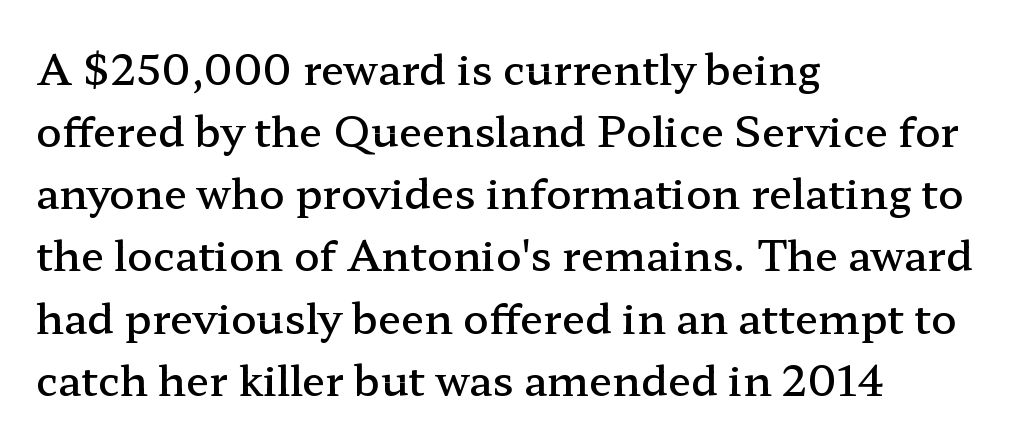
The image shows 42 px semibold, wide serif type, upright; set left-aligned, normal line spacing (1.48x), normal letter spacing, not underlined; low stroke contrast and a medium x-height.
